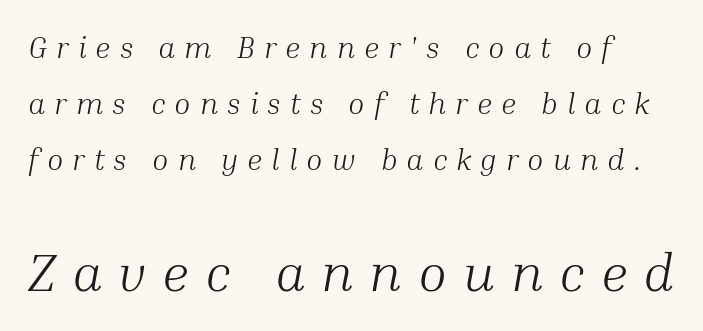
Q: Is the text bold? A: No.
Q: Is the text italic (slanted)? A: Yes, it leans right by about 10 degrees.
Q: Is the typeface a serif or a sans-serif typeface? A: Serif.
Q: Is the text underlined? A: No.
Q: Is the spacing between letters normal or unusually wide? A: Unusually wide.
Q: Which block of text is set in a larger size, the first (top) or the second (bottom)? A: The second (bottom) one.
Q: Width (condensed, normal, or wide)? A: Normal.
Q: Stroke contrast? A: Medium.
Q: x-height? A: Medium.
Q: Monospaced? A: No.
